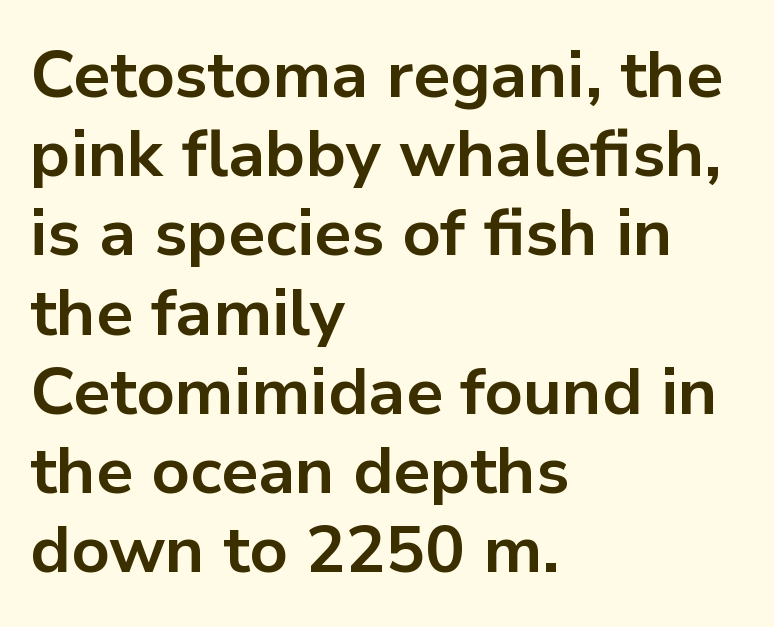
Q: Is the text bold? A: Yes.
Q: Is the text italic (slanted)? A: No, it is upright.
Q: Is the typeface a serif or a sans-serif typeface? A: Sans-serif.
Q: Is the text underlined? A: No.
Q: How is the paragraph aligned? A: Left-aligned.
Q: Is the spacing between letters normal or unusually wide? A: Normal.
Q: Width (condensed, normal, or wide)? A: Normal.
Q: Stroke contrast? A: Low.
Q: x-height? A: Medium.
Q: Monospaced? A: No.
